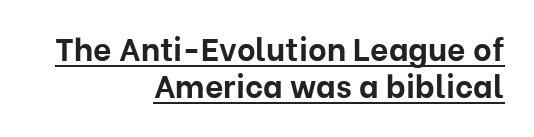
Q: Is the text bold? A: Yes.
Q: Is the text italic (slanted)? A: No, it is upright.
Q: Is the typeface a serif or a sans-serif typeface? A: Sans-serif.
Q: Is the text underlined? A: Yes.
Q: How is the paragraph aligned? A: Right-aligned.
Q: Is the spacing between letters normal or unusually wide? A: Normal.
Q: Is the spacing between lines tight, normal or loose? A: Tight.
Q: Width (condensed, normal, or wide)? A: Normal.
Q: Stroke contrast? A: Low.
Q: x-height? A: Medium.
Q: Monospaced? A: No.
